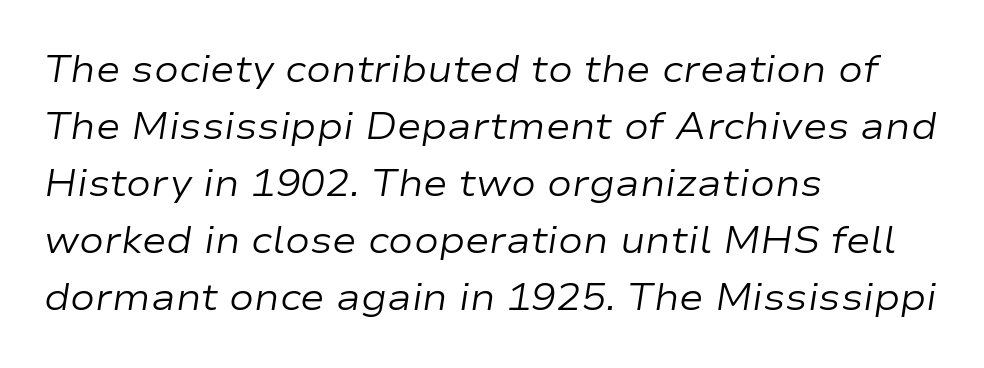
The image shows 37 px regular-weight, wide type, italic (leaning right); set left-aligned, normal line spacing (1.54x), normal letter spacing, not underlined; low stroke contrast and a medium x-height.
